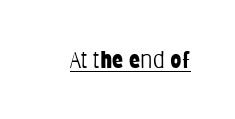
Q: Is the text bold? A: No.
Q: Is the text italic (slanted)? A: No, it is upright.
Q: Is the text underlined? A: Yes.
Q: Is the spacing between letters normal or unusually wide? A: Normal.
